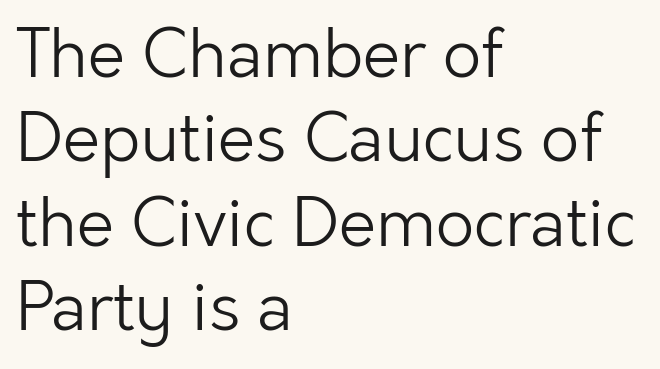
Words float on clear page, feet unadorned. You can tell it's not italic because the verticals are truly vertical. Here the designer chose a conventional face with non-uniform glyph widths. Short note: letters normally spaced. A classic flush-left, rag-right setting is used for this passage.
